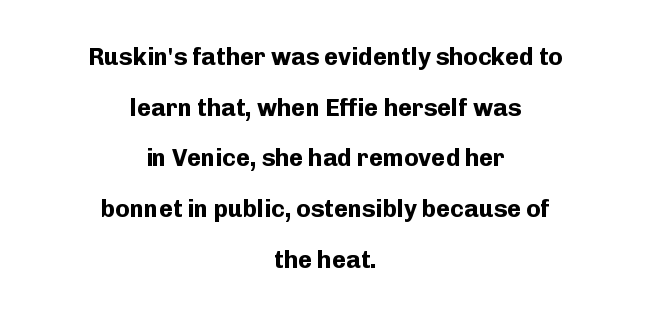
The image shows 24 px bold type, upright; set centered, loose line spacing (2.11x), normal letter spacing, not underlined.
